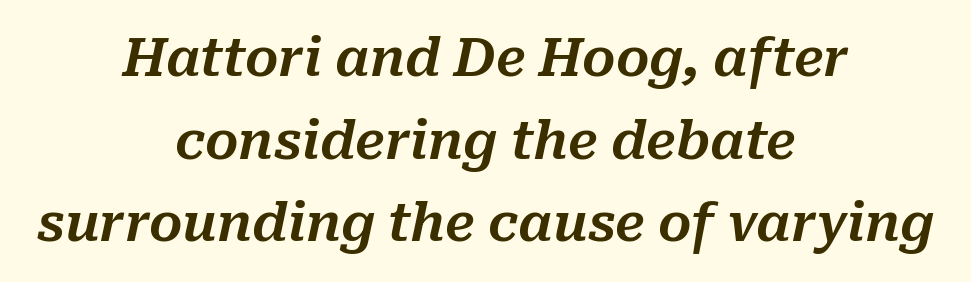
{"italic": "yes", "lean": "right", "slant_degrees": 10, "width": "normal", "stroke_contrast": "medium", "x_height": "medium", "monospaced": "no", "underline": "no", "align": "center", "line_spacing": "normal", "line_spacing_ratio": 1.59, "letter_spacing": "normal", "letter_spacing_em": 0.0, "glyph_px": 52}
